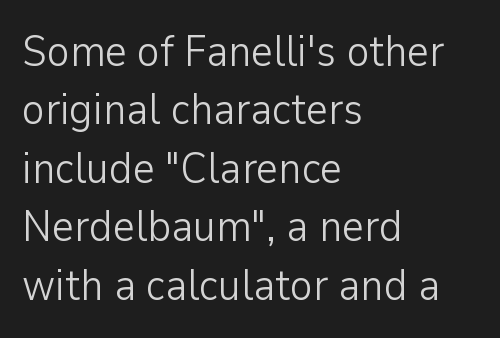
The image shows 43 px light sans-serif type, upright; set left-aligned, normal line spacing (1.36x), normal letter spacing, not underlined; low stroke contrast and a medium x-height.
